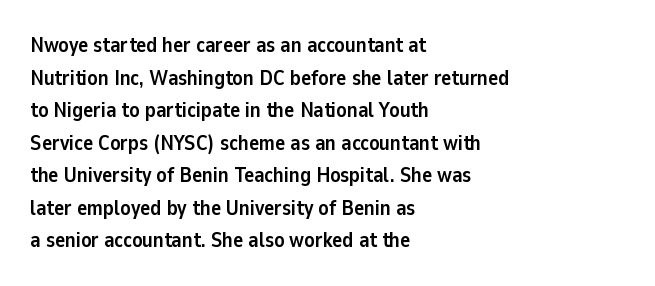
{"italic": "no", "bold": "yes", "underline": "no", "align": "left", "line_spacing": "normal", "line_spacing_ratio": 1.55, "letter_spacing": "normal", "letter_spacing_em": 0.0, "glyph_px": 21}
